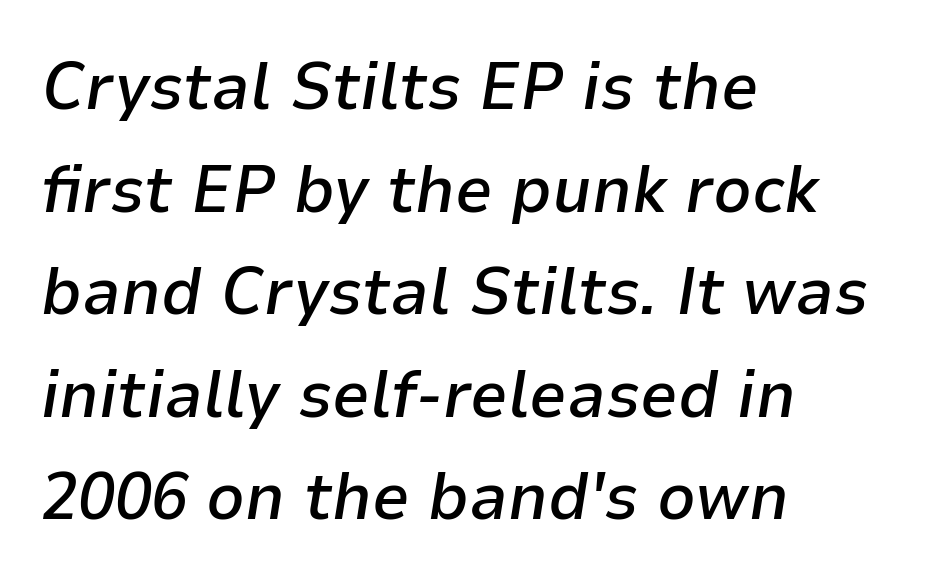
The image shows 67 px semibold type, italic (leaning right); set left-aligned, normal line spacing (1.53x), normal letter spacing, not underlined; low stroke contrast and a medium x-height.
